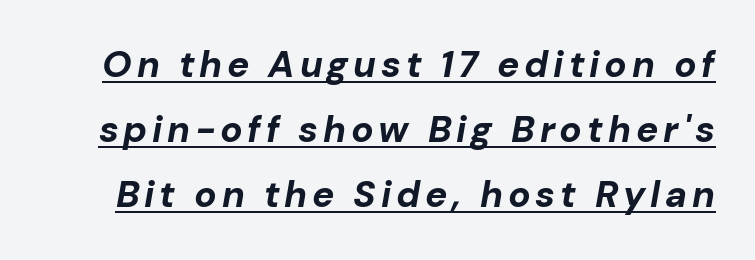
Q: Is the text bold? A: Yes.
Q: Is the text italic (slanted)? A: Yes, it leans right by about 10 degrees.
Q: Is the text underlined? A: Yes.
Q: Width (condensed, normal, or wide)? A: Normal.
Q: Stroke contrast? A: Low.
Q: x-height? A: Medium.
Q: Monospaced? A: No.
